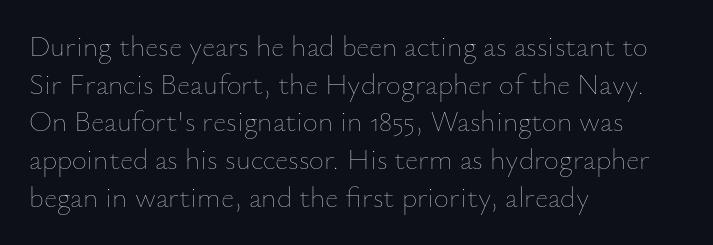
The image shows 29 px thin type, upright; set left-aligned, normal line spacing (1.3x), normal letter spacing, not underlined; low stroke contrast and a small x-height.
